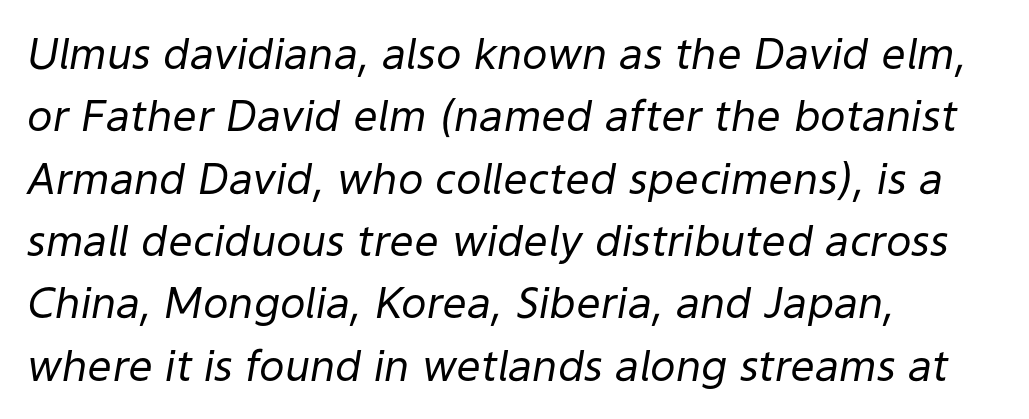
Q: Is the text bold? A: No.
Q: Is the text italic (slanted)? A: Yes, it leans right by about 9 degrees.
Q: Is the text underlined? A: No.
Q: How is the paragraph aligned? A: Left-aligned.
Q: Is the spacing between letters normal or unusually wide? A: Normal.
Q: Is the spacing between lines tight, normal or loose? A: Normal.
Q: Width (condensed, normal, or wide)? A: Normal.
Q: Stroke contrast? A: Low.
Q: x-height? A: Medium.
Q: Monospaced? A: No.
